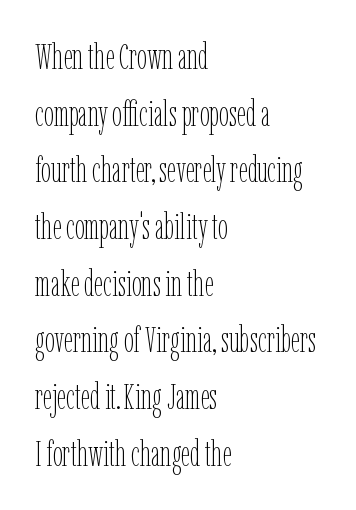
The image shows 35 px thin, condensed type, upright; set left-aligned, normal line spacing (1.62x), normal letter spacing, not underlined; low stroke contrast and a medium x-height.
